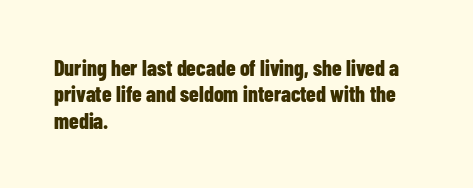
{"italic": "no", "bold": "yes", "underline": "no", "align": "left", "line_spacing_ratio": 1.2, "letter_spacing": "normal", "letter_spacing_em": 0.0, "glyph_px": 22}
